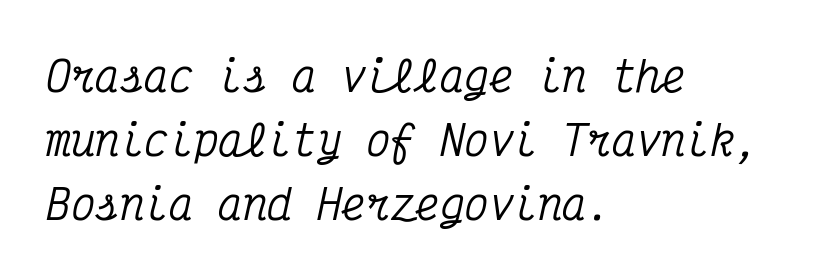
{"serif": "yes", "italic": "yes", "lean": "right", "slant_degrees": 12, "width": "condensed", "stroke_contrast": "medium", "x_height": "medium", "monospaced": "yes", "underline": "no", "align": "left", "line_spacing": "normal", "line_spacing_ratio": 1.56, "letter_spacing": "normal", "letter_spacing_em": 0.0, "glyph_px": 41}
